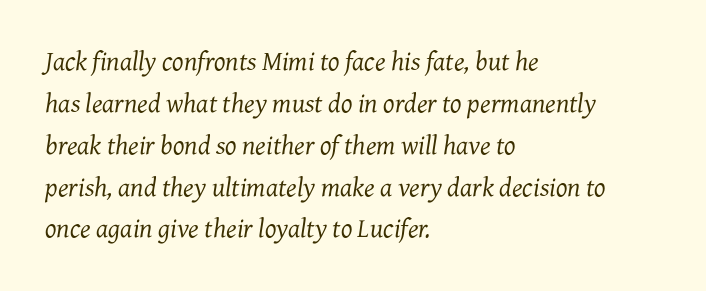
A light-to-regular cut is what we see here. Normally led — the rows are evenly, conventionally spaced. Caption: standard tracking, unaltered. The passage shown leans; its letterforms are oblique. The strip under each line holds only bare page. Leftover space on each line is placed entirely after the last word.
